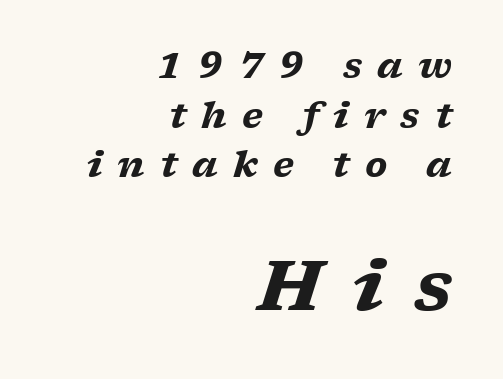
The image shows 70 px heavy, wide serif type, italic (leaning right); set right-aligned, normal line spacing (1.42x), unusually wide letter spacing (+0.43 em), not underlined; the second (bottom) block is 2.0x larger; low stroke contrast and a medium x-height.
